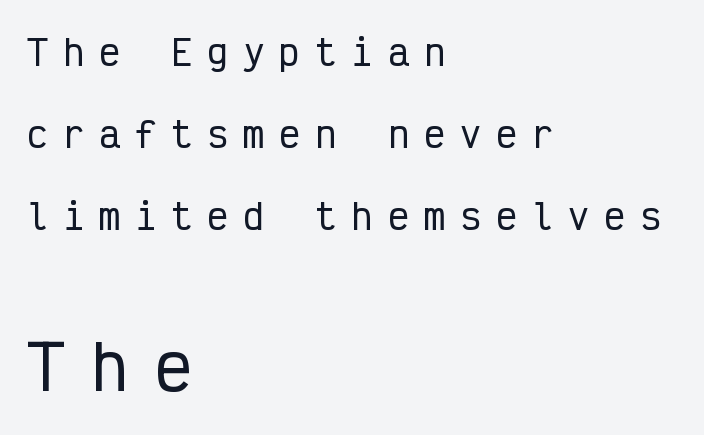
Q: Is the text italic (slanted)? A: No, it is upright.
Q: Is the typeface a serif or a sans-serif typeface? A: Sans-serif.
Q: Is the text underlined? A: No.
Q: How is the paragraph aligned? A: Left-aligned.
Q: Is the spacing between letters normal or unusually wide? A: Unusually wide.
Q: Is the spacing between lines tight, normal or loose? A: Loose.
Q: Which block of text is set in a larger size, the first (top) or the second (bottom)? A: The second (bottom) one.
Q: Width (condensed, normal, or wide)? A: Condensed.
Q: Stroke contrast? A: Low.
Q: x-height? A: Medium.
Q: Monospaced? A: Yes.
